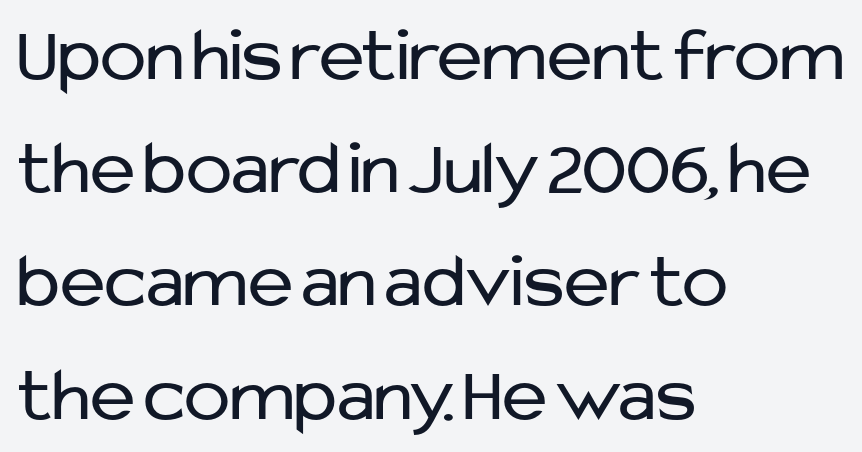
The image shows 77 px regular-weight sans-serif type, upright; set left-aligned, normal line spacing (1.47x), normal letter spacing, not underlined; low stroke contrast and a medium x-height.
